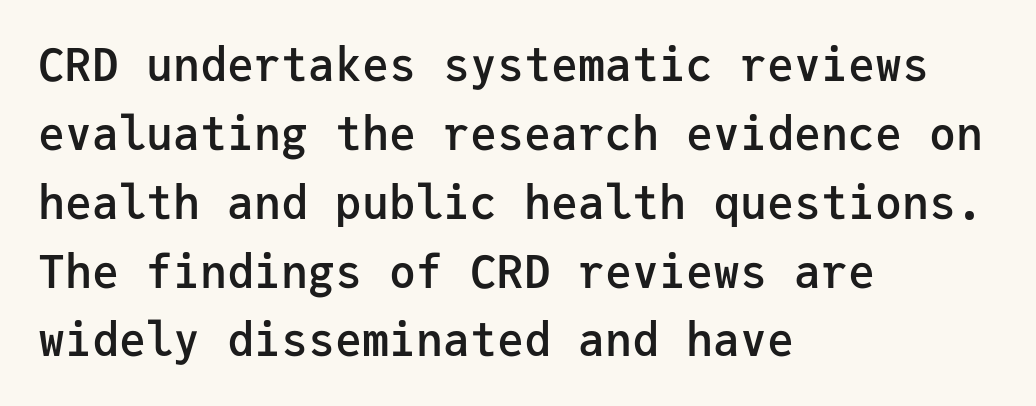
One-word summary of the alignment: left. Upright lettering throughout. The rows are spaced the way most documents space them. These lines are rendered in a fixed-pitch font. Just letters on the line, the space beneath them empty.
